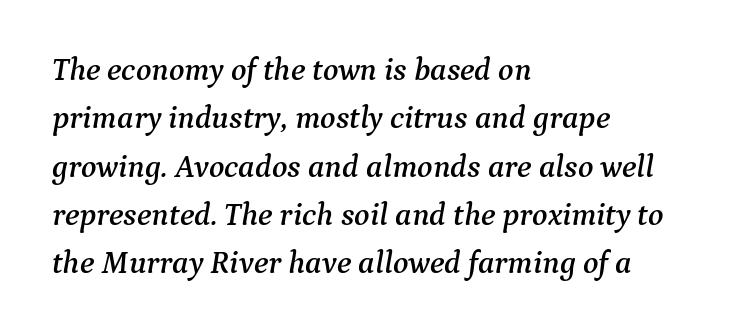
Characters follow at the spacing the type designer built in. The rendering uses natural spacing where letterforms have individual widths. This sample uses a serif face. Would a proofreader flag this as italicized? Yes.
